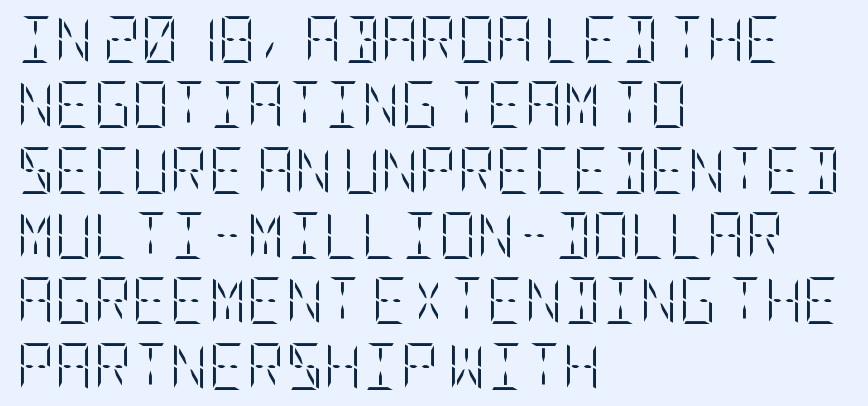
Interline gaps are of average width in this sample. Unmarked baselines from the first word to the last. Does extra space separate the letters? No, they use regular spacing. Weight: regular or lighter.
